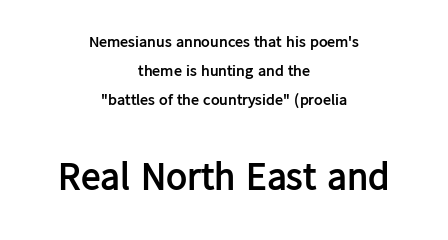
{"serif": "no", "italic": "no", "bold": "yes", "weight": "semibold", "width": "normal", "stroke_contrast": "low", "x_height": "medium", "monospaced": "no", "underline": "no", "align": "center", "line_spacing_ratio": 1.8, "letter_spacing": "normal", "letter_spacing_em": 0.0, "larger_block": "second", "size_ratio": 2.44, "glyph_px": 39}
